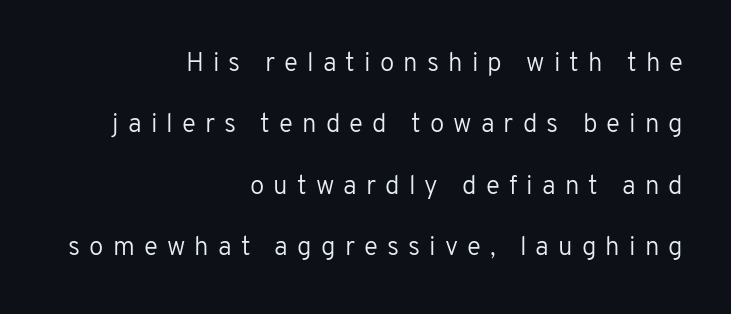
The image shows 26 px text type, upright; set right-aligned, loose line spacing (2.36x), unusually wide letter spacing (+0.35 em), not underlined.
